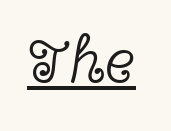
Q: Is the text bold? A: No.
Q: Is the text italic (slanted)? A: No, it is upright.
Q: Is the typeface a serif or a sans-serif typeface? A: Serif.
Q: Is the text underlined? A: Yes.
Q: Is the spacing between letters normal or unusually wide? A: Normal.
Q: Width (condensed, normal, or wide)? A: Wide.
Q: x-height? A: Medium.
Q: Monospaced? A: No.
